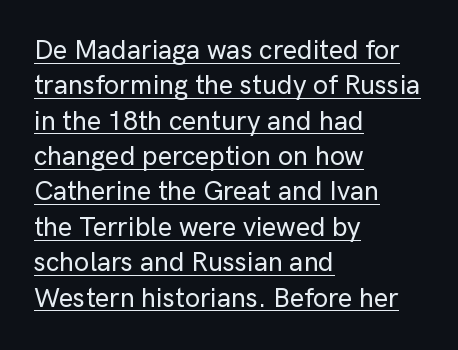
Observe the ordinary spacing: letters are neighbours, not strangers. A roman cut, with each character standing at attention. Rows of type keep a routine distance in the vertical direction. Compared with undecorated copy, this sample adds a rule below the words. The paragraph has a hard left edge and a soft right edge.
